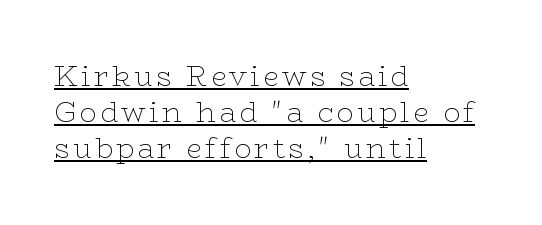
The image shows 28 px thin, wide serif type, upright; set left-aligned, normal line spacing (1.29x), underlined; low stroke contrast and a medium x-height.
